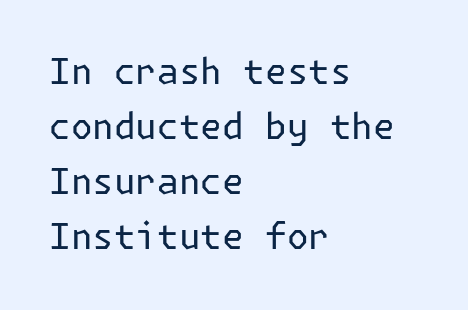
Q: Is the text bold? A: No.
Q: Is the text italic (slanted)? A: No, it is upright.
Q: Is the typeface a serif or a sans-serif typeface? A: Sans-serif.
Q: Is the text underlined? A: No.
Q: How is the paragraph aligned? A: Left-aligned.
Q: Is the spacing between letters normal or unusually wide? A: Normal.
Q: Is the spacing between lines tight, normal or loose? A: Normal.
Q: Width (condensed, normal, or wide)? A: Normal.
Q: Stroke contrast? A: Low.
Q: x-height? A: Medium.
